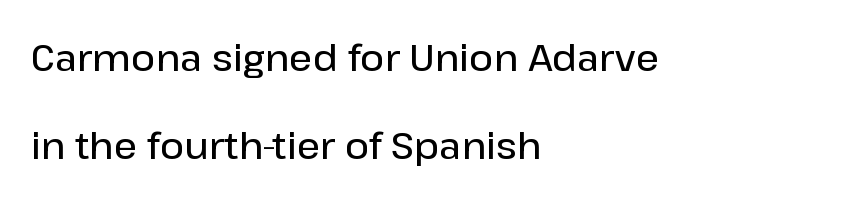
The typesetting leans somewhat heavy: a semibold. In CSS terms this would be text-align: left. Unlike a traditional serif, this face leaves its strokes unadorned. Nobody drew a line under any word here. No extra tracking has been applied to these lines.
